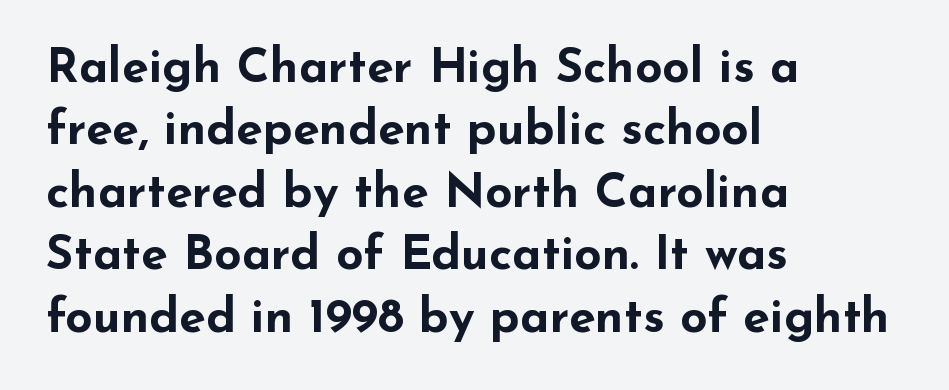
Q: Is the text bold? A: Yes.
Q: Is the text italic (slanted)? A: No, it is upright.
Q: Is the typeface a serif or a sans-serif typeface? A: Sans-serif.
Q: Is the text underlined? A: No.
Q: How is the paragraph aligned? A: Left-aligned.
Q: Is the spacing between letters normal or unusually wide? A: Normal.
Q: Is the spacing between lines tight, normal or loose? A: Normal.
Q: Width (condensed, normal, or wide)? A: Wide.
Q: Stroke contrast? A: Low.
Q: x-height? A: Small.
Q: Monospaced? A: No.
